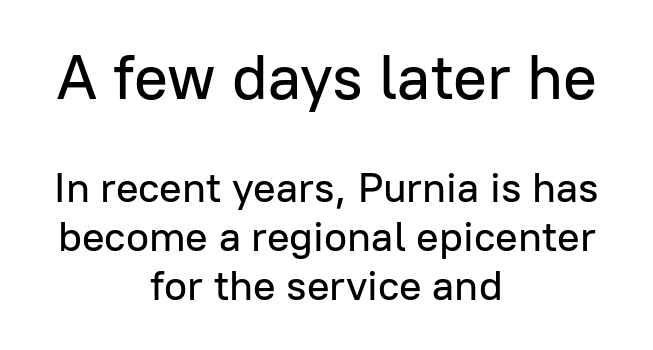
A bare baseline throughout the passage. Caption: upper text group enlarged, lower text group reduced. Rendered with straight, roman letterforms. The passage shown has conventional tracking throughout. The rendering shows plain stroke endings on the letterforms — a sans-serif design.
